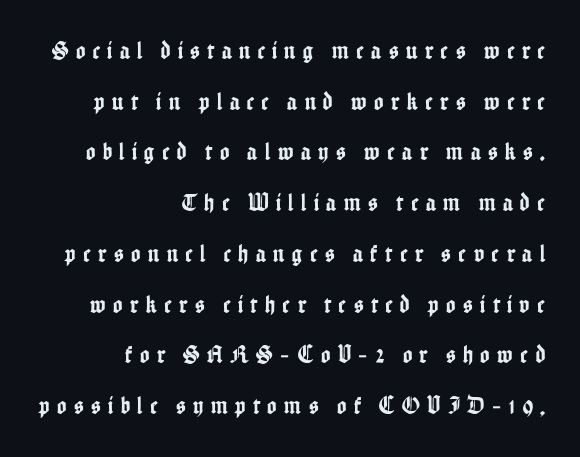
Q: Is the text italic (slanted)? A: No, it is upright.
Q: Is the text underlined? A: No.
Q: How is the paragraph aligned? A: Right-aligned.
Q: Is the spacing between letters normal or unusually wide? A: Unusually wide.
Q: Is the spacing between lines tight, normal or loose? A: Loose.
